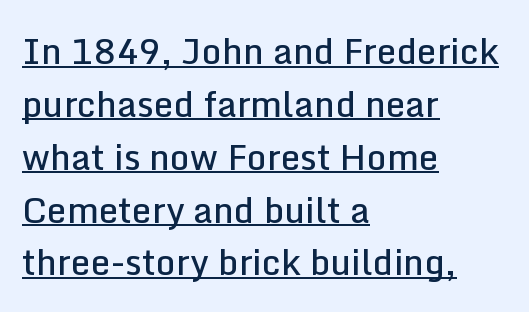
{"serif": "no", "italic": "no", "bold": "semi", "weight": "semibold", "width": "normal", "stroke_contrast": "low", "x_height": "medium", "monospaced": "no", "underline": "yes", "align": "left", "line_spacing": "normal", "line_spacing_ratio": 1.51, "letter_spacing": "normal", "letter_spacing_em": 0.0, "glyph_px": 35}
